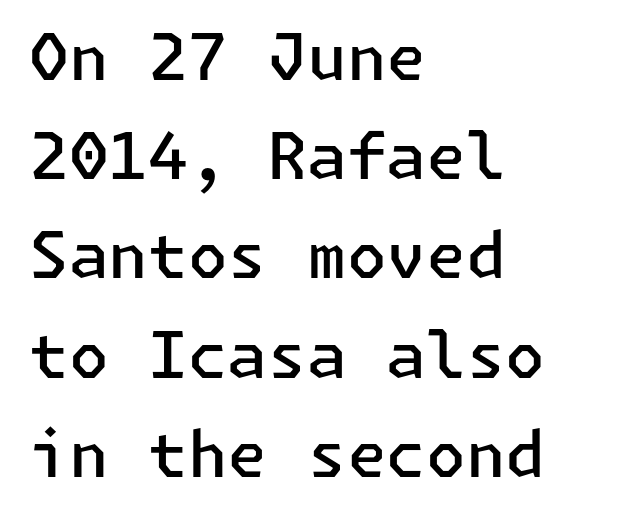
{"serif": "no", "italic": "no", "bold": "semi", "weight": "semibold", "width": "normal", "stroke_contrast": "low", "x_height": "medium", "underline": "no", "align": "left", "line_spacing": "normal", "line_spacing_ratio": 1.55, "letter_spacing": "normal", "letter_spacing_em": 0.0, "glyph_px": 64}
